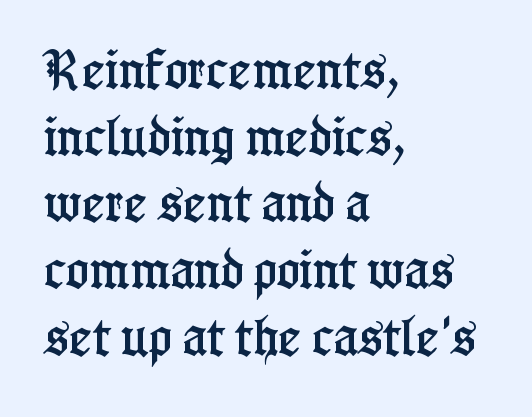
The letters advance in unequal steps, a hallmark of proportional type. Small tapered or slab feet sit at the stroke ends, so this counts as serif. The line texture is even and compact thanks to regular tracking. The glyphs are unaccompanied by any horizontal stroke below them.
